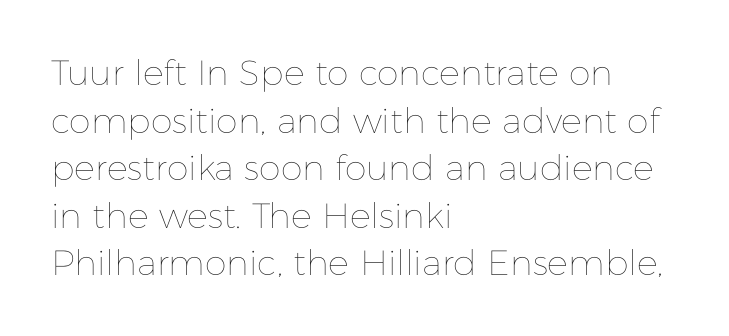
{"italic": "no", "bold": "no", "weight": "thin", "width": "normal", "stroke_contrast": "low", "x_height": "medium", "monospaced": "no", "underline": "no", "align": "left", "line_spacing": "normal", "line_spacing_ratio": 1.36, "letter_spacing": "normal", "letter_spacing_em": 0.0, "glyph_px": 35}
